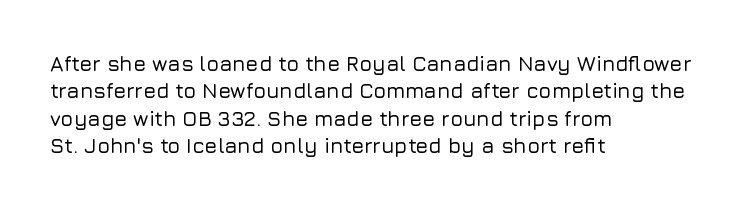
The image shows 21 px text type, upright; set left-aligned, normal line spacing (1.3x), normal letter spacing, not underlined.
